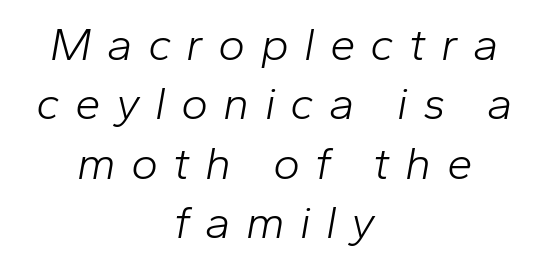
Q: Is the text bold? A: No.
Q: Is the text italic (slanted)? A: Yes, it leans right by about 10 degrees.
Q: Is the text underlined? A: No.
Q: How is the paragraph aligned? A: Centered.
Q: Is the spacing between letters normal or unusually wide? A: Unusually wide.
Q: Is the spacing between lines tight, normal or loose? A: Normal.
Q: Width (condensed, normal, or wide)? A: Normal.
Q: Stroke contrast? A: Low.
Q: x-height? A: Medium.
Q: Monospaced? A: No.
